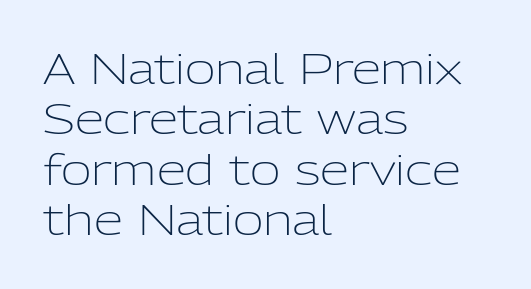
{"serif": "no", "italic": "no", "bold": "no", "weight": "light", "width": "normal", "stroke_contrast": "low", "x_height": "medium", "monospaced": "no", "underline": "no", "align": "left", "line_spacing_ratio": 1.2, "letter_spacing": "normal", "letter_spacing_em": 0.0, "glyph_px": 42}
